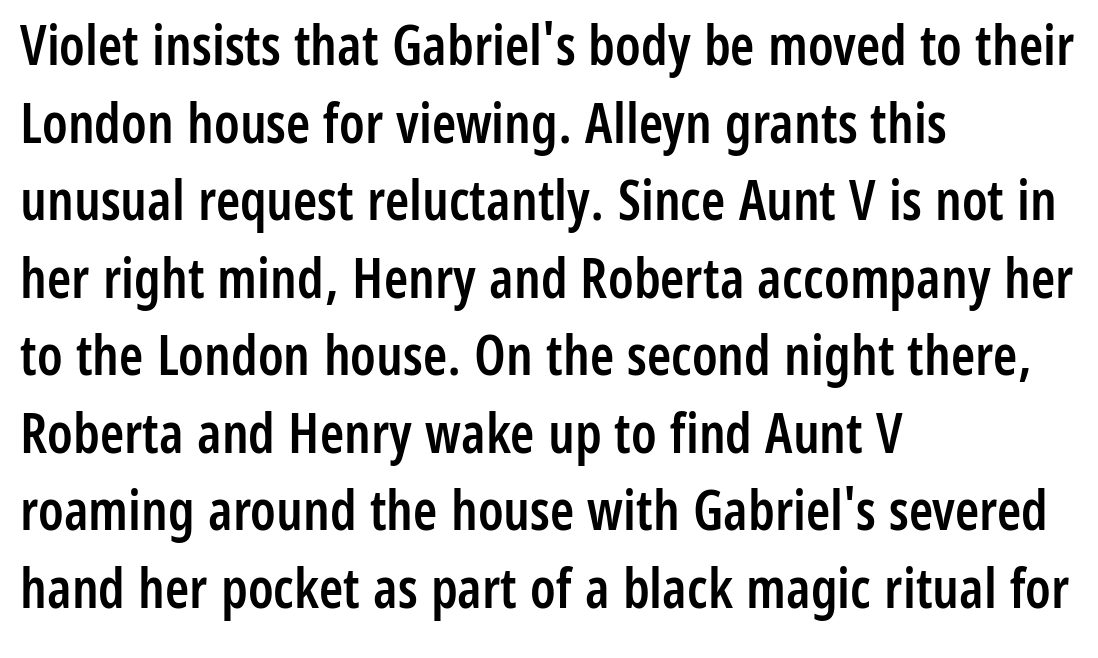
Q: Is the text bold? A: Semi-bold.
Q: Is the text italic (slanted)? A: No, it is upright.
Q: Is the typeface a serif or a sans-serif typeface? A: Sans-serif.
Q: Is the text underlined? A: No.
Q: How is the paragraph aligned? A: Left-aligned.
Q: Is the spacing between letters normal or unusually wide? A: Normal.
Q: Is the spacing between lines tight, normal or loose? A: Normal.
Q: Width (condensed, normal, or wide)? A: Condensed.
Q: Stroke contrast? A: Low.
Q: x-height? A: Medium.
Q: Monospaced? A: No.
